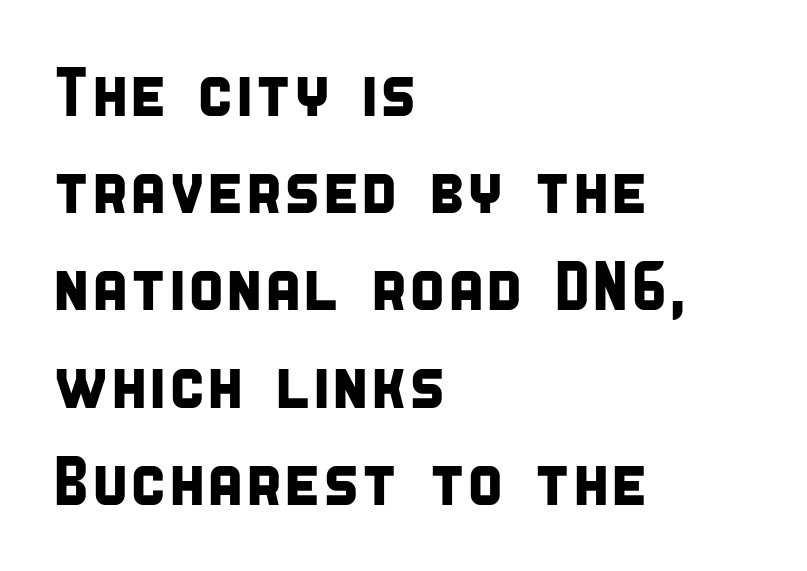
Q: Is the typeface a serif or a sans-serif typeface? A: Sans-serif.
Q: Is the text underlined? A: No.
Q: How is the paragraph aligned? A: Left-aligned.
Q: Is the spacing between letters normal or unusually wide? A: Normal.
Q: Is the spacing between lines tight, normal or loose? A: Normal.
Q: Width (condensed, normal, or wide)? A: Condensed.
Q: Stroke contrast? A: Low.
Q: x-height? A: Large.
Q: Monospaced? A: No.
